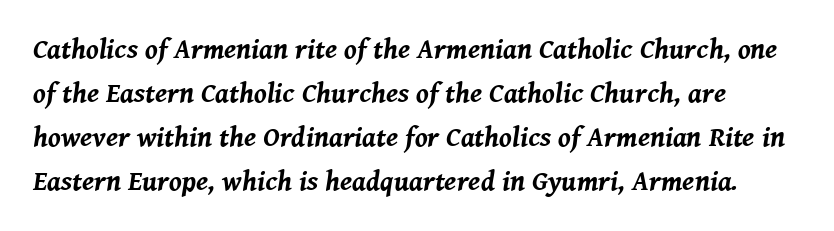
The image shows 28 px bold type, italic (leaning right); set normal line spacing (1.57x), normal letter spacing, not underlined; medium stroke contrast and a medium x-height.
